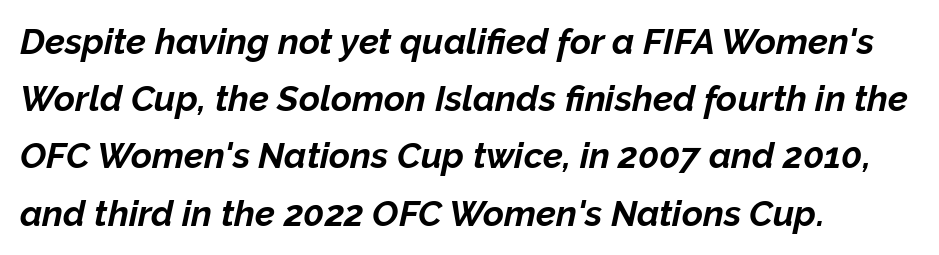
{"italic": "yes", "lean": "right", "slant_degrees": 12, "bold": "yes", "weight": "bold", "width": "normal", "stroke_contrast": "low", "x_height": "medium", "monospaced": "no", "underline": "no", "align": "left", "line_spacing": "normal", "line_spacing_ratio": 1.59, "letter_spacing": "normal", "letter_spacing_em": 0.0, "glyph_px": 36}
